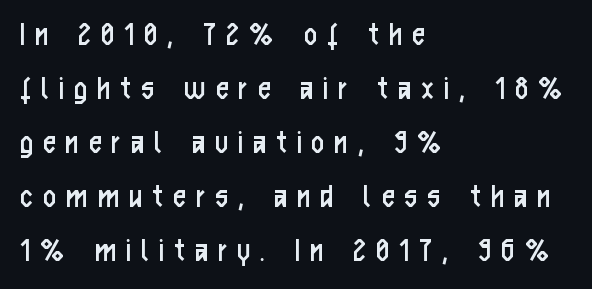
Q: Is the text bold? A: No.
Q: Is the text italic (slanted)? A: No, it is upright.
Q: Is the typeface a serif or a sans-serif typeface? A: Sans-serif.
Q: Is the text underlined? A: No.
Q: How is the paragraph aligned? A: Left-aligned.
Q: Is the spacing between letters normal or unusually wide? A: Unusually wide.
Q: Is the spacing between lines tight, normal or loose? A: Normal.
Q: Width (condensed, normal, or wide)? A: Condensed.
Q: Stroke contrast? A: Low.
Q: x-height? A: Medium.
Q: Monospaced? A: No.
